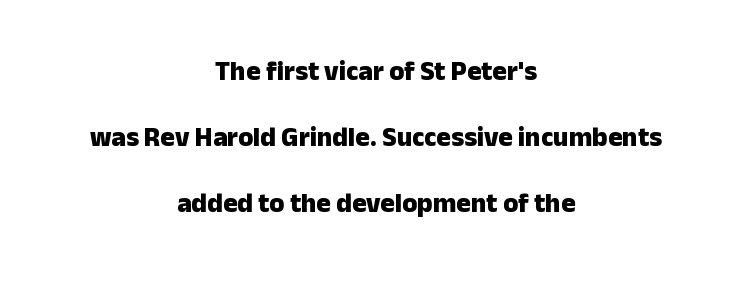
Q: Is the text bold? A: Yes.
Q: Is the text italic (slanted)? A: No, it is upright.
Q: Is the text underlined? A: No.
Q: How is the paragraph aligned? A: Centered.
Q: Is the spacing between letters normal or unusually wide? A: Normal.
Q: Is the spacing between lines tight, normal or loose? A: Loose.
